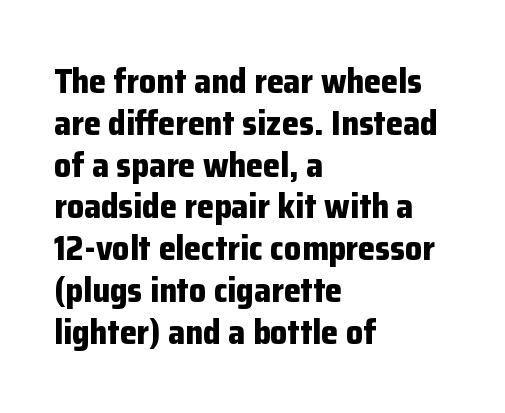
No extra tracking has been applied to these lines. The ragged edge is on the right, which tells us the setting is flush left. I'd call this a sans setting — the letters go barefoot. A roman cut, with each character standing at attention. The characters look thick and weighty, a clear bold.
